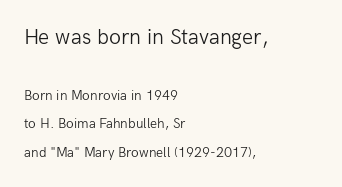
The typesetter chose a ragged-right arrangement here. Glyph-to-glyph distance matches everyday printed text. The face looks like a standard text weight, possibly lighter. The letters stand straight up with perfectly vertical stems. Compared with typical paragraphs, the rows here are farther apart. The passage shown is not underscored anywhere.
